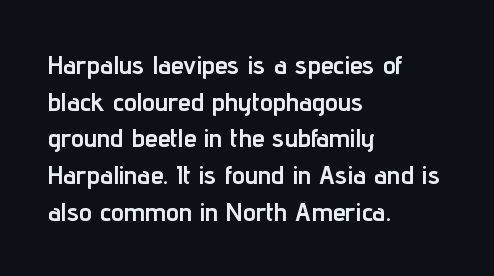
Q: Is the text bold? A: Yes.
Q: Is the text italic (slanted)? A: No, it is upright.
Q: Is the text underlined? A: No.
Q: How is the paragraph aligned? A: Left-aligned.
Q: Is the spacing between letters normal or unusually wide? A: Normal.
Q: Is the spacing between lines tight, normal or loose? A: Normal.
